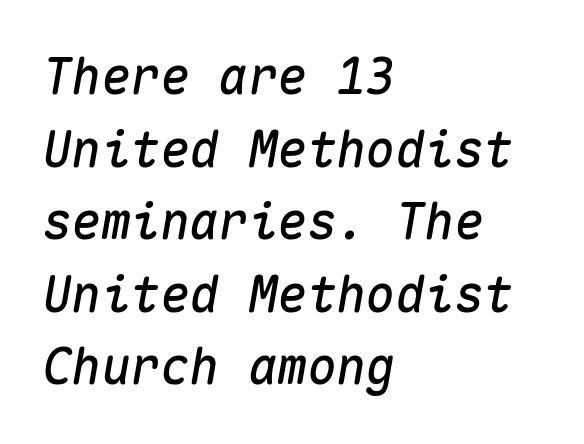
{"italic": "yes", "lean": "right", "slant_degrees": 10, "width": "normal", "stroke_contrast": "medium", "x_height": "medium", "monospaced": "yes", "underline": "no", "align": "left", "line_spacing": "normal", "line_spacing_ratio": 1.48, "letter_spacing": "normal", "letter_spacing_em": 0.0, "glyph_px": 49}
